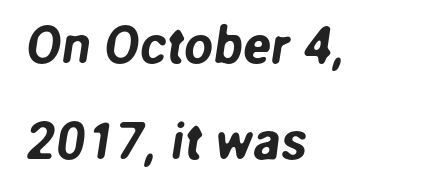
Proportional: the letters do not fall into vertical columns. Letterform terminals end flat and unadorned throughout the passage. Teacher's note: observe the even left margin — that is flush-left alignment. Short note: letters normally spaced.
